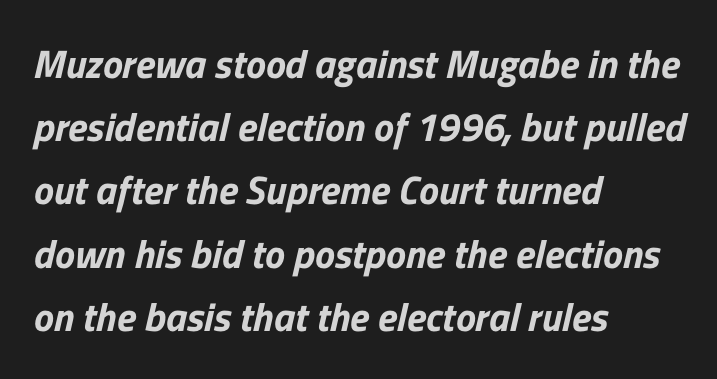
Q: Is the typeface a serif or a sans-serif typeface? A: Sans-serif.
Q: Is the text underlined? A: No.
Q: How is the paragraph aligned? A: Left-aligned.
Q: Is the spacing between letters normal or unusually wide? A: Normal.
Q: Is the spacing between lines tight, normal or loose? A: Normal.
Q: Width (condensed, normal, or wide)? A: Normal.
Q: Stroke contrast? A: Low.
Q: x-height? A: Medium.
Q: Monospaced? A: No.
